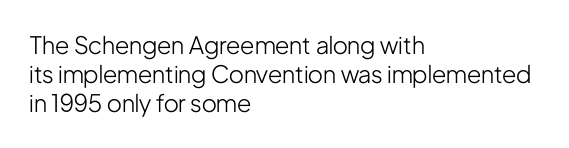
{"italic": "no", "bold": "no", "underline": "no", "align": "left", "line_spacing_ratio": 1.21, "letter_spacing": "normal", "letter_spacing_em": 0.0, "glyph_px": 24}
